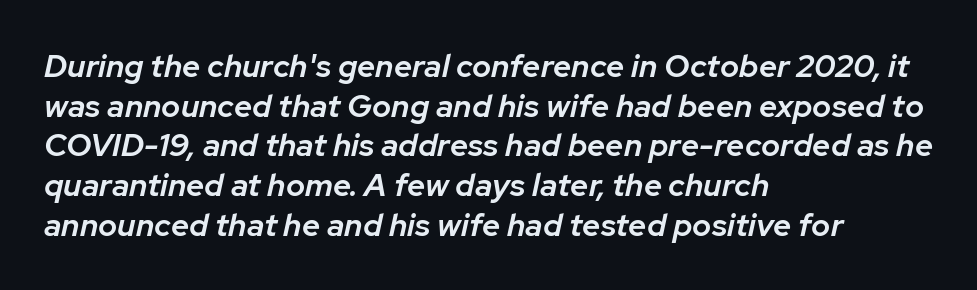
Q: Is the text bold? A: Semi-bold.
Q: Is the text italic (slanted)? A: Yes, it leans right by about 12 degrees.
Q: Is the text underlined? A: No.
Q: How is the paragraph aligned? A: Left-aligned.
Q: Is the spacing between letters normal or unusually wide? A: Normal.
Q: Width (condensed, normal, or wide)? A: Normal.
Q: Stroke contrast? A: Low.
Q: x-height? A: Medium.
Q: Monospaced? A: No.
